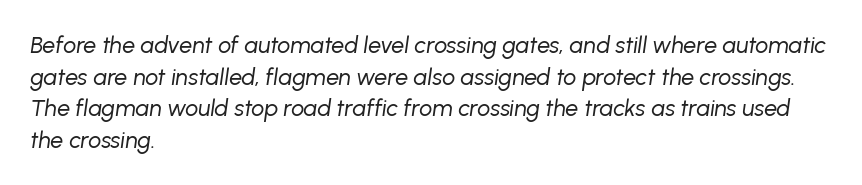
Q: Is the text bold? A: No.
Q: Is the text italic (slanted)? A: Yes, it leans right by about 8 degrees.
Q: Is the text underlined? A: No.
Q: How is the paragraph aligned? A: Left-aligned.
Q: Is the spacing between letters normal or unusually wide? A: Normal.
Q: Is the spacing between lines tight, normal or loose? A: Normal.
